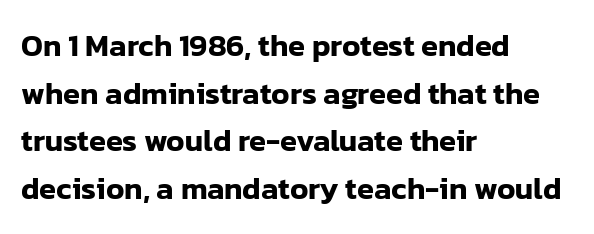
The image shows 31 px sans-serif type, upright; set left-aligned, normal line spacing (1.54x), normal letter spacing, not underlined; low stroke contrast and a medium x-height.
